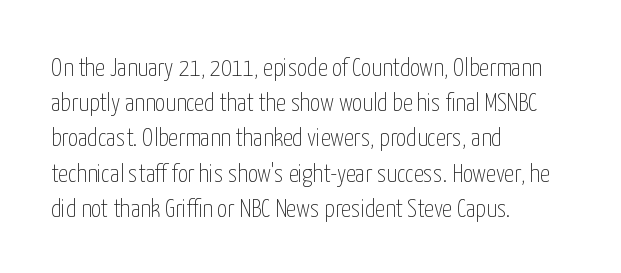
Weight: not bold — regular or lighter. Summary of vertical rhythm: regular, with standard interline spacing. Italic? Not at all — the glyphs are vertical. Words appear dense and cohesive because spacing is normal. Glance below the letters and you will spot only blank space.
